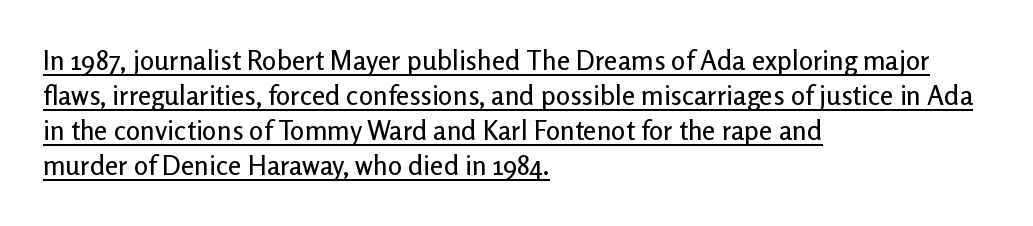
Does a line run under the words? Yes, clearly. Short and long lines alike share a common starting point at left. Ordinary non-slanted type is in use. Honestly, the row spacing looks completely unremarkable. In terms of letterspacing, this is plain default setting.
